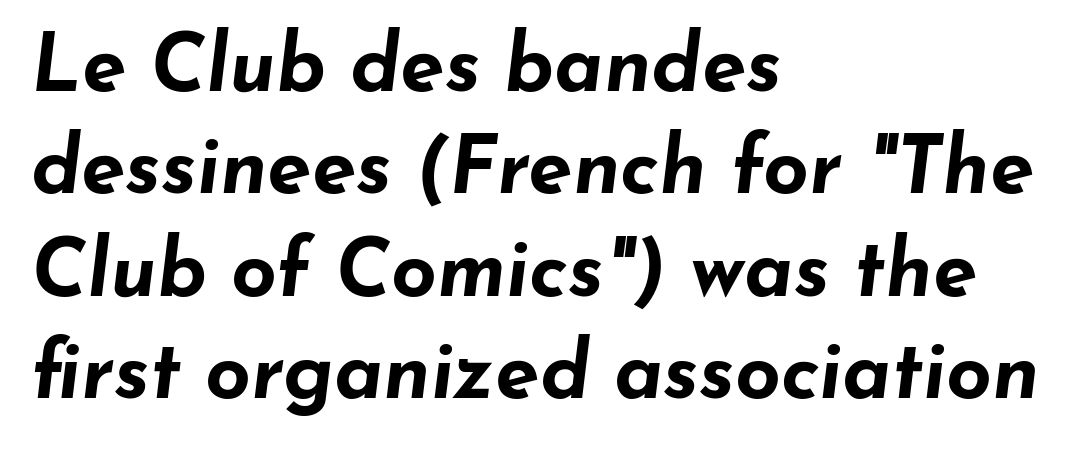
Q: Is the text bold? A: Yes.
Q: Is the text italic (slanted)? A: Yes, it leans right by about 7 degrees.
Q: Is the text underlined? A: No.
Q: How is the paragraph aligned? A: Left-aligned.
Q: Is the spacing between letters normal or unusually wide? A: Normal.
Q: Is the spacing between lines tight, normal or loose? A: Normal.
Q: Width (condensed, normal, or wide)? A: Wide.
Q: Stroke contrast? A: Low.
Q: x-height? A: Small.
Q: Monospaced? A: No.
